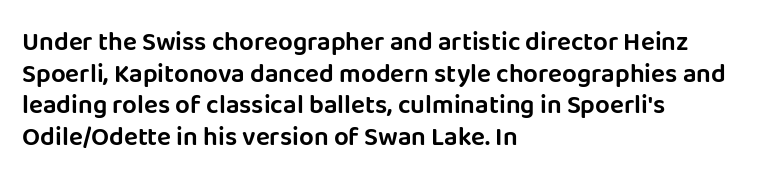
The lettering stays uniformly vertical, giving the passage a roman look. The baseline area is clear. The setting favours the left margin, as ordinary paragraphs usually do. These lines keep a tight, regular rhythm from letter to letter.
